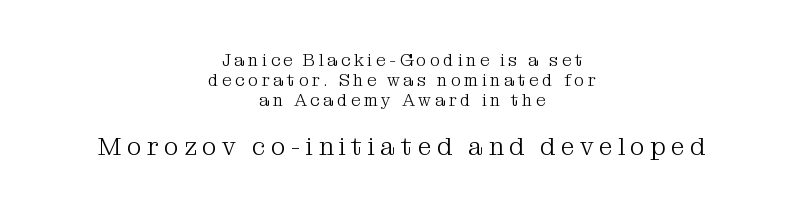
Q: Is the text bold? A: No.
Q: Is the text italic (slanted)? A: No, it is upright.
Q: Is the text underlined? A: No.
Q: How is the paragraph aligned? A: Centered.
Q: Is the spacing between letters normal or unusually wide? A: Unusually wide.
Q: Which block of text is set in a larger size, the first (top) or the second (bottom)? A: The second (bottom) one.
